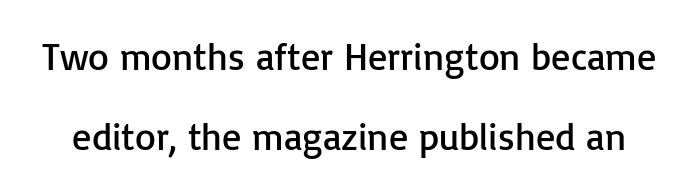
Examine the stroke ends and you'll find no serifs. The passage shown is typed in a proportional face where columns would drift. Interline gaps are noticeably wide in this sample. Beneath every word, the page is bare. Characters follow at the spacing the type designer built in. The letters stand straight up with perfectly vertical stems.
